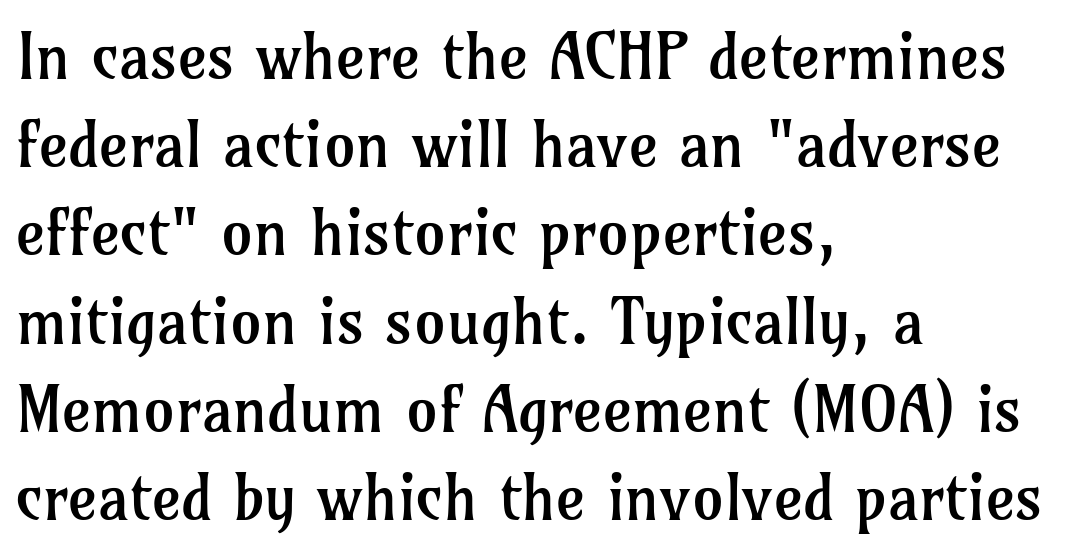
{"serif": "yes", "italic": "no", "bold": "no", "weight": "regular", "width": "normal", "stroke_contrast": "low", "x_height": "medium", "monospaced": "no", "underline": "no", "align": "left", "line_spacing": "normal", "line_spacing_ratio": 1.4, "letter_spacing": "normal", "letter_spacing_em": 0.0, "glyph_px": 63}
